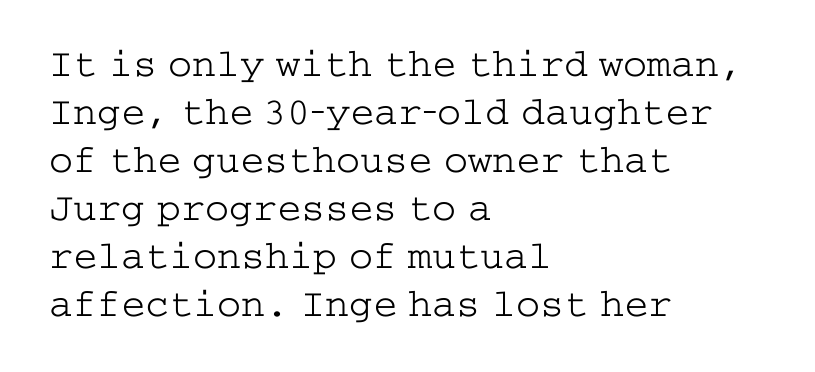
Q: Is the text bold? A: No.
Q: Is the text italic (slanted)? A: No, it is upright.
Q: Is the typeface a serif or a sans-serif typeface? A: Serif.
Q: Is the text underlined? A: No.
Q: How is the paragraph aligned? A: Left-aligned.
Q: Is the spacing between letters normal or unusually wide? A: Normal.
Q: Width (condensed, normal, or wide)? A: Wide.
Q: Stroke contrast? A: Low.
Q: x-height? A: Medium.
